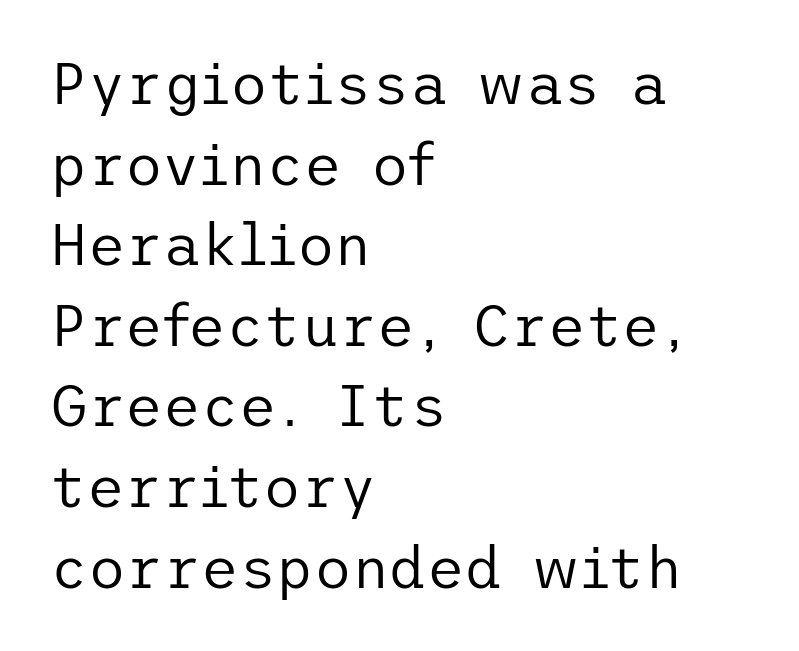
Q: Is the text bold? A: No.
Q: Is the text italic (slanted)? A: No, it is upright.
Q: Is the typeface a serif or a sans-serif typeface? A: Sans-serif.
Q: Is the text underlined? A: No.
Q: How is the paragraph aligned? A: Left-aligned.
Q: Is the spacing between letters normal or unusually wide? A: Normal.
Q: Is the spacing between lines tight, normal or loose? A: Normal.
Q: Width (condensed, normal, or wide)? A: Normal.
Q: Stroke contrast? A: Low.
Q: x-height? A: Medium.
